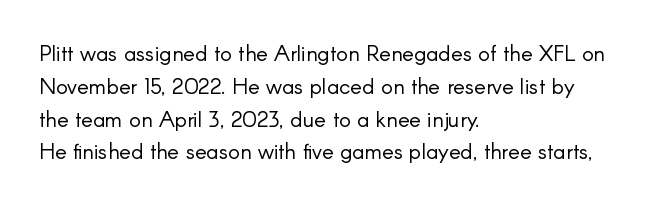
{"italic": "no", "bold": "no", "underline": "no", "align": "left", "line_spacing": "normal", "line_spacing_ratio": 1.49, "letter_spacing": "normal", "letter_spacing_em": 0.0, "glyph_px": 22}
